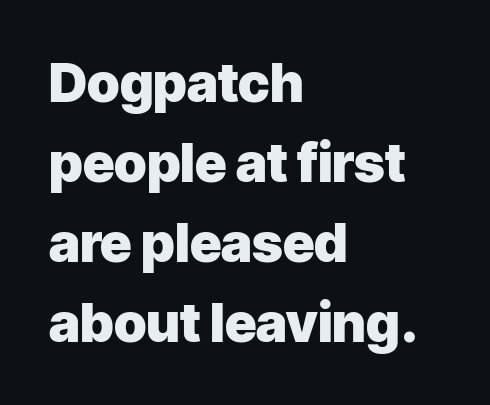
Q: Is the text bold? A: Yes.
Q: Is the text italic (slanted)? A: No, it is upright.
Q: Is the typeface a serif or a sans-serif typeface? A: Sans-serif.
Q: Is the text underlined? A: No.
Q: How is the paragraph aligned? A: Left-aligned.
Q: Is the spacing between letters normal or unusually wide? A: Normal.
Q: Is the spacing between lines tight, normal or loose? A: Normal.
Q: Width (condensed, normal, or wide)? A: Normal.
Q: Stroke contrast? A: Low.
Q: x-height? A: Medium.
Q: Monospaced? A: No.
